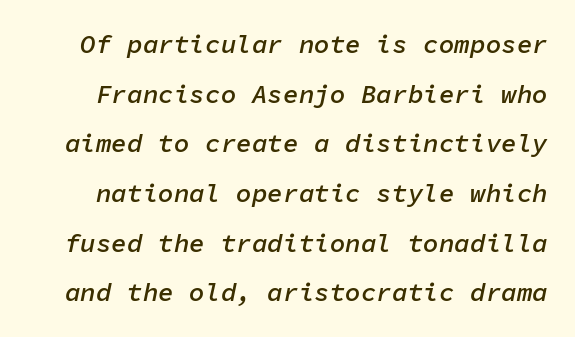
Q: Is the text bold? A: Semi-bold.
Q: Is the text italic (slanted)? A: Yes, it leans right by about 11 degrees.
Q: Is the text underlined? A: No.
Q: Is the spacing between letters normal or unusually wide? A: Normal.
Q: Is the spacing between lines tight, normal or loose? A: Loose.
